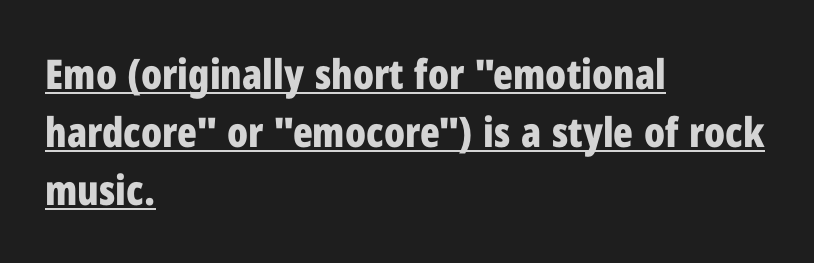
The image shows 41 px bold, condensed sans-serif type, upright; set left-aligned, normal line spacing (1.41x), normal letter spacing, underlined; low stroke contrast and a medium x-height.
